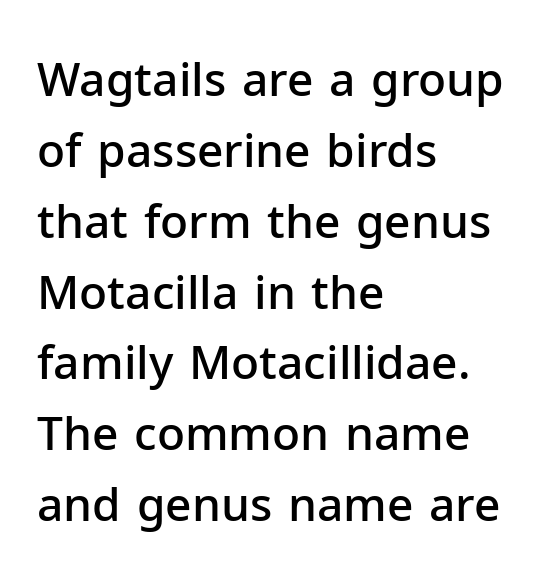
Each letter keeps its own natural width here, so spacing adapts to shape. Do the letters lean? They stand straight. Each word holds together tightly as a unit, with standard inter-letter gaps. Layout note: lines flush left. On the weight axis this lands at semibold, roughly 600. Summary of vertical rhythm: regular, with standard interline spacing.
